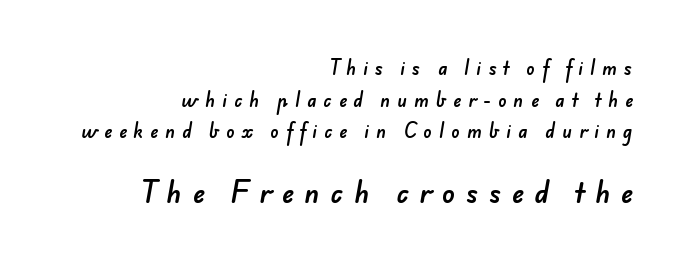
Size hierarchy here favors the trailing block over the leading one. The space directly below the letters is spotless. One-word summary of the alignment: right. This rendering widens character spacing well past its baseline value.
